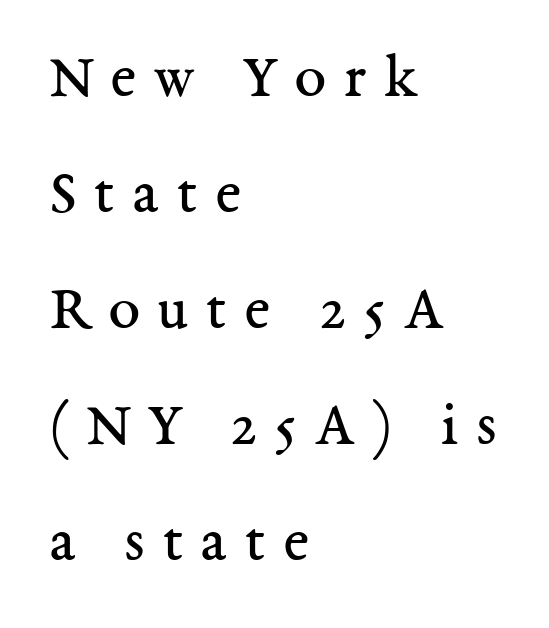
The image shows 63 px regular-weight serif type, upright; set left-aligned, line spacing 1.84x, unusually wide letter spacing (+0.29 em), not underlined; medium stroke contrast and a medium x-height.
